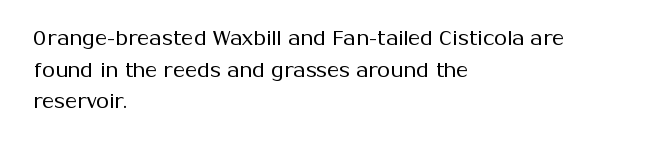
Style check: upright. Leftover space on each line is placed entirely after the last word. The rows are spaced the way most documents space them. The font is comparable to plain body text, perhaps lighter. Honestly, there is no underline to notice here at all. Nobody touched the tracking dial on this one.
